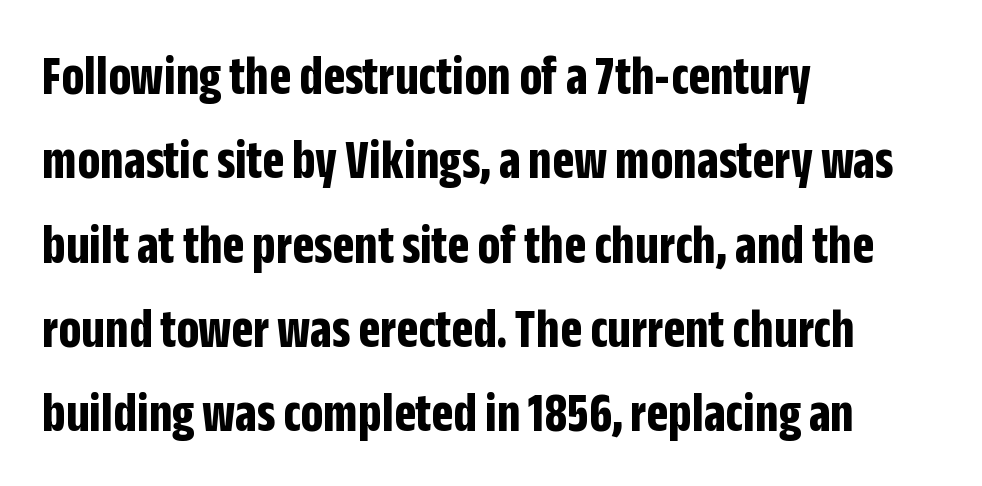
Q: Is the text bold? A: Yes.
Q: Is the text italic (slanted)? A: No, it is upright.
Q: Is the typeface a serif or a sans-serif typeface? A: Sans-serif.
Q: Is the text underlined? A: No.
Q: How is the paragraph aligned? A: Left-aligned.
Q: Is the spacing between letters normal or unusually wide? A: Normal.
Q: Is the spacing between lines tight, normal or loose? A: Normal.
Q: Width (condensed, normal, or wide)? A: Condensed.
Q: Stroke contrast? A: Low.
Q: x-height? A: Large.
Q: Monospaced? A: No.
